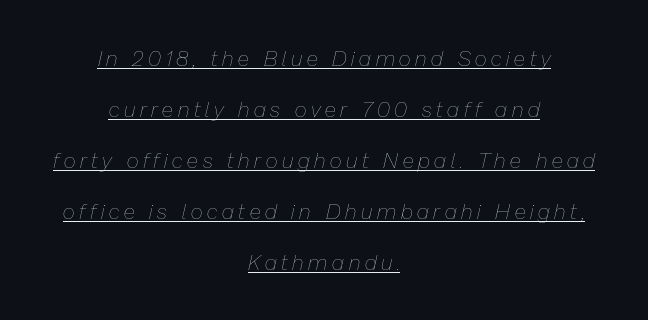
Heaviness? Minimal to ordinary, like unemphasized prose. Each new line begins a long way beneath the previous one. Looks like someone drew a line under every word here. The line texture is sparse and dotted thanks to wide tracking.
